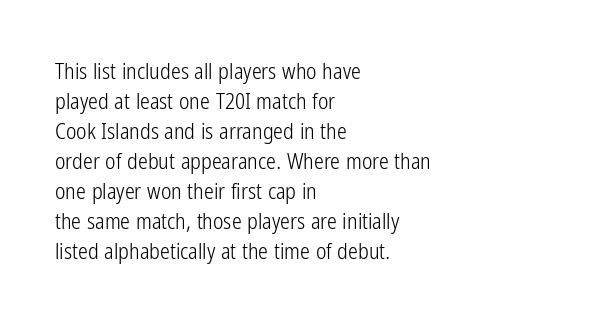
Q: Is the text bold? A: No.
Q: Is the text italic (slanted)? A: No, it is upright.
Q: Is the text underlined? A: No.
Q: How is the paragraph aligned? A: Left-aligned.
Q: Is the spacing between letters normal or unusually wide? A: Normal.
Q: Is the spacing between lines tight, normal or loose? A: Normal.
